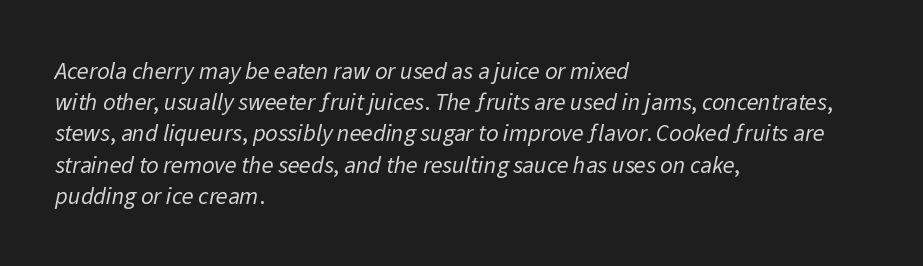
Q: Is the text bold? A: No.
Q: Is the text underlined? A: No.
Q: How is the paragraph aligned? A: Left-aligned.
Q: Is the spacing between letters normal or unusually wide? A: Normal.
Q: Is the spacing between lines tight, normal or loose? A: Normal.
